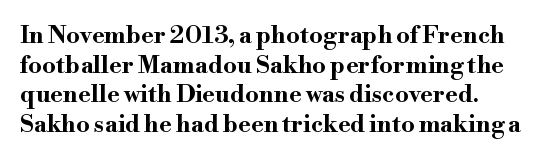
Q: Is the text bold? A: Yes.
Q: Is the text italic (slanted)? A: No, it is upright.
Q: Is the text underlined? A: No.
Q: Is the spacing between letters normal or unusually wide? A: Normal.
